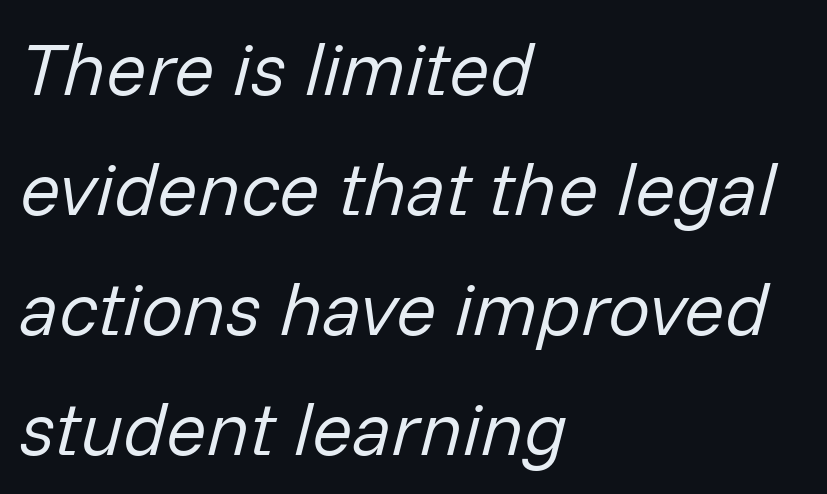
Q: Is the text bold? A: No.
Q: Is the text italic (slanted)? A: Yes, it leans right by about 14 degrees.
Q: Is the text underlined? A: No.
Q: How is the paragraph aligned? A: Left-aligned.
Q: Is the spacing between letters normal or unusually wide? A: Normal.
Q: Is the spacing between lines tight, normal or loose? A: Normal.
Q: Width (condensed, normal, or wide)? A: Normal.
Q: Stroke contrast? A: Low.
Q: x-height? A: Medium.
Q: Monospaced? A: No.
